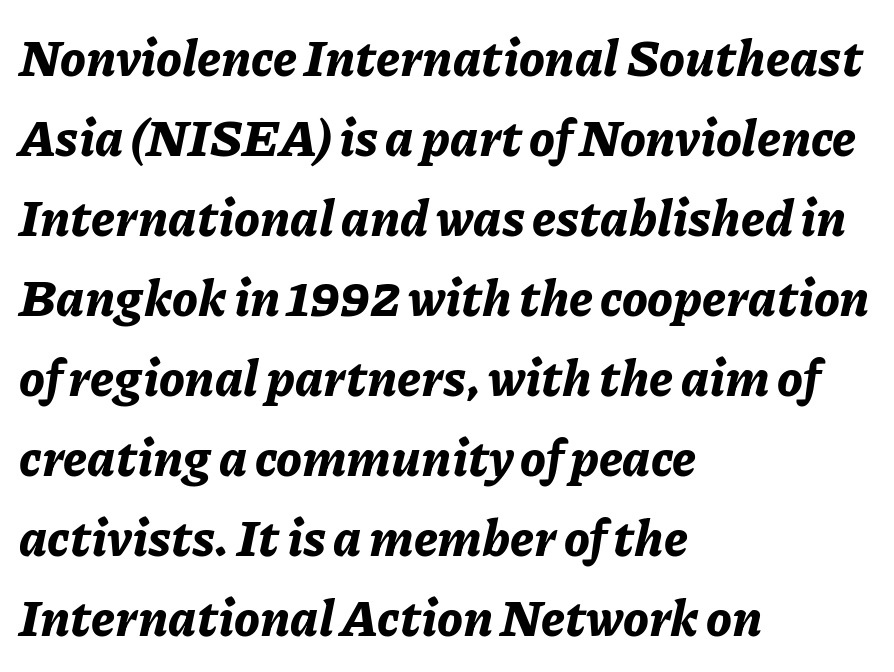
{"italic": "yes", "lean": "right", "slant_degrees": 11, "bold": "yes", "weight": "bold", "width": "normal", "stroke_contrast": "low", "x_height": "medium", "monospaced": "no", "underline": "no", "align": "left", "line_spacing": "normal", "line_spacing_ratio": 1.57, "letter_spacing": "normal", "letter_spacing_em": 0.0, "glyph_px": 51}
